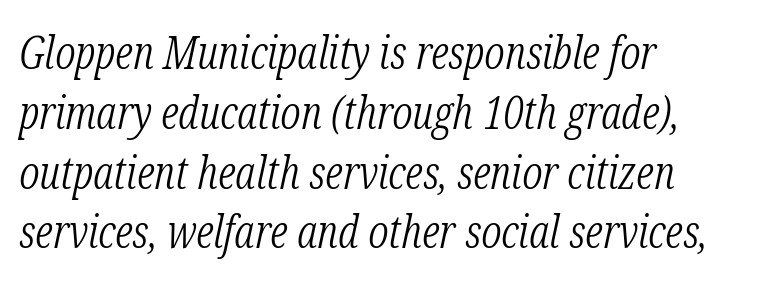
The typesetting does not lean heavy: it is not bold. Tracking here is standard; glyphs follow each other at the usual distance. Plain, unruled lines of type. Font category for this specimen: serif. Leading matches the norm, producing a regular column. Slanted lettering throughout.
